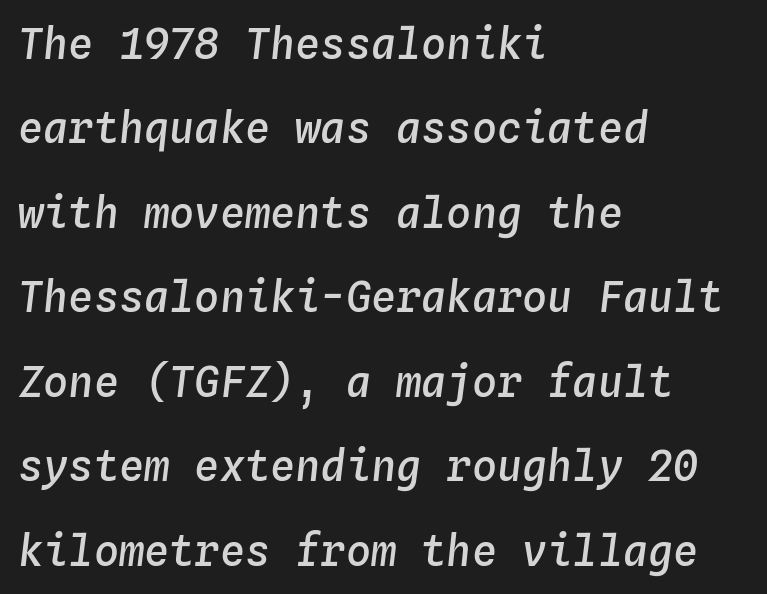
Students, observe: this is what heavily led, spacious text looks like. Compared with a centered layout, this one pins lines to the left instead. Here the designer chose a console-style face with uniform glyph widths. A typesetter would call this zero additional tracking.
